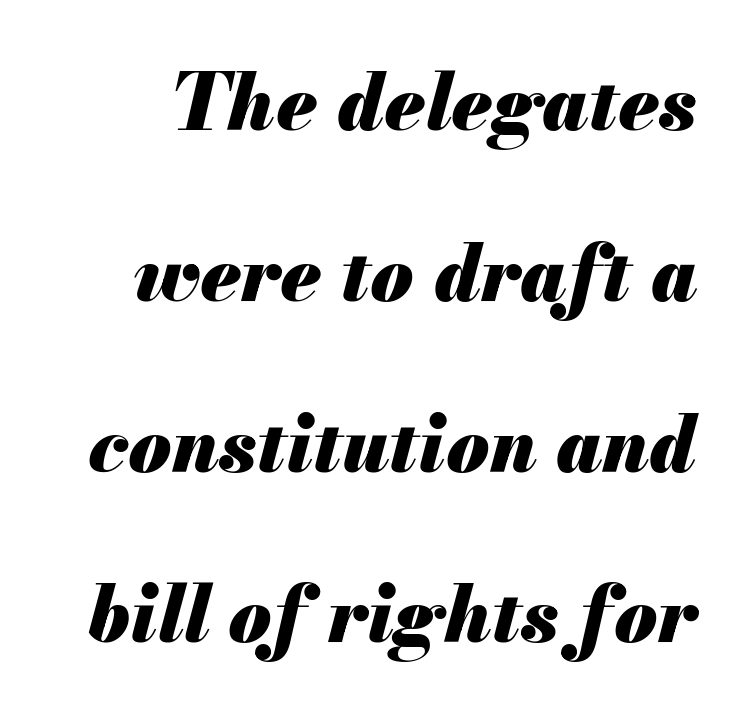
The image shows 78 px heavy type, italic (leaning right); set loose line spacing (2.19x), normal letter spacing, not underlined; medium stroke contrast and a small x-height.
